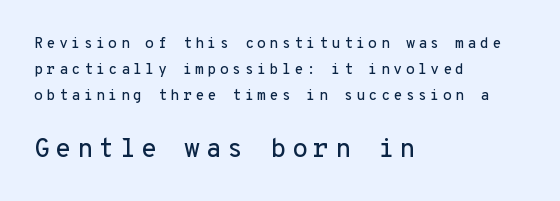
Q: Is the text italic (slanted)? A: No, it is upright.
Q: Is the text underlined? A: No.
Q: How is the paragraph aligned? A: Left-aligned.
Q: Is the spacing between letters normal or unusually wide? A: Unusually wide.
Q: Which block of text is set in a larger size, the first (top) or the second (bottom)? A: The second (bottom) one.
